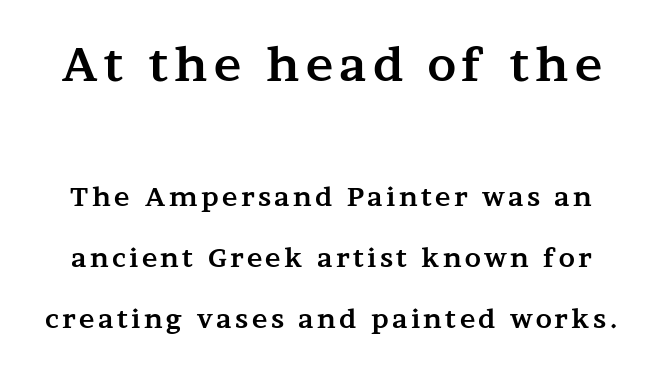
A serif font was chosen for this passage. Any mark beneath the type? The region is blank. Unlike italic type, these characters show no tilt at all. Scale decreases going downward across the two blocks.
